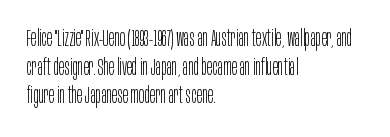
The image shows 23 px text type, upright; set left-aligned, normal line spacing (1.25x), normal letter spacing, not underlined.
